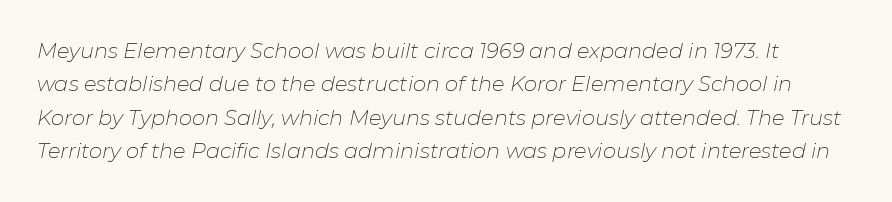
Stems here are at most as thick as an everyday book face. The passage shown has conventional tracking throughout. Leading matches the norm, producing a regular column. Type without underlining. Slant detected: the letters are inclined.
